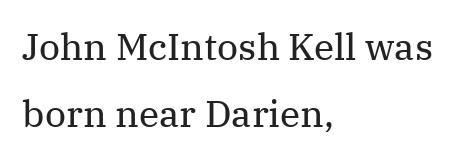
The image shows 37 px regular-weight serif type, upright; set left-aligned, line spacing 1.81x, normal letter spacing, not underlined; medium stroke contrast and a medium x-height.
